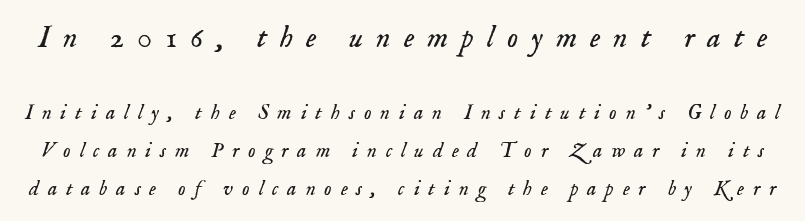
Q: Is the text bold? A: No.
Q: Is the text italic (slanted)? A: Yes, it leans right by about 18 degrees.
Q: Is the typeface a serif or a sans-serif typeface? A: Serif.
Q: Is the text underlined? A: No.
Q: Is the spacing between letters normal or unusually wide? A: Unusually wide.
Q: Which block of text is set in a larger size, the first (top) or the second (bottom)? A: The first (top) one.
Q: Width (condensed, normal, or wide)? A: Normal.
Q: Stroke contrast? A: Low.
Q: x-height? A: Small.
Q: Monospaced? A: No.
